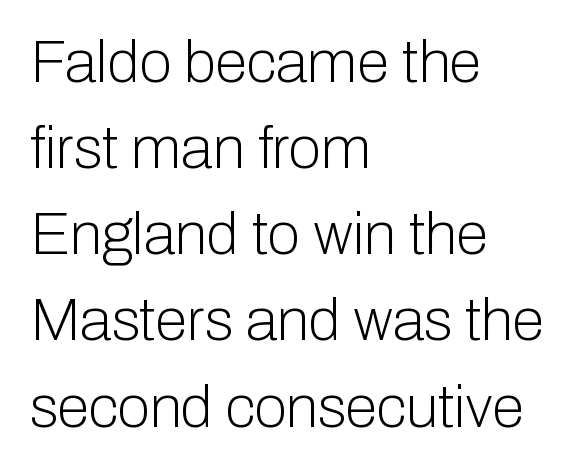
{"serif": "no", "italic": "no", "bold": "no", "weight": "light", "width": "normal", "stroke_contrast": "low", "x_height": "medium", "monospaced": "no", "underline": "no", "align": "left", "line_spacing": "normal", "line_spacing_ratio": 1.46, "letter_spacing": "normal", "letter_spacing_em": 0.0, "glyph_px": 59}
